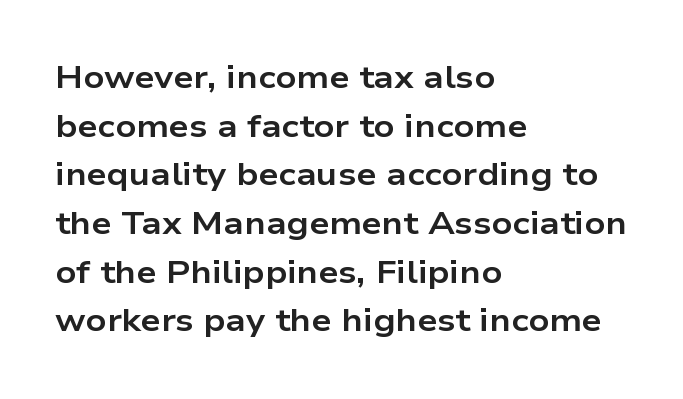
The image shows 32 px bold, wide sans-serif type, upright; set left-aligned, normal line spacing (1.52x), normal letter spacing, not underlined; low stroke contrast and a medium x-height.
